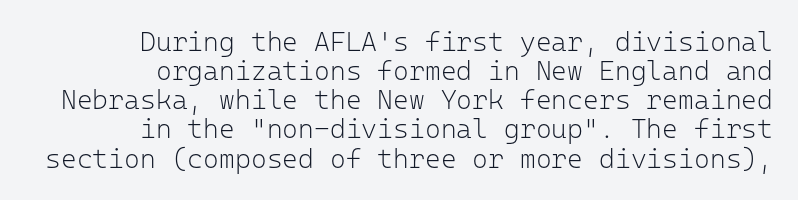
Q: Is the text bold? A: No.
Q: Is the text italic (slanted)? A: No, it is upright.
Q: Is the text underlined? A: No.
Q: How is the paragraph aligned? A: Right-aligned.
Q: Is the spacing between letters normal or unusually wide? A: Normal.
Q: Is the spacing between lines tight, normal or loose? A: Tight.
